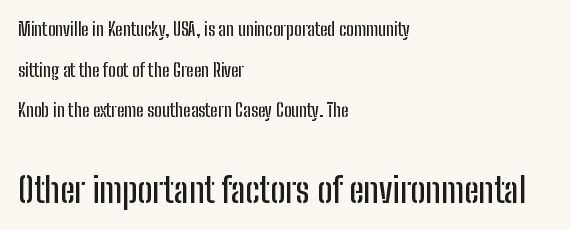
{"serif": "no", "italic": "no", "width": "condensed", "stroke_contrast": "low", "x_height": "medium", "monospaced": "no", "underline": "no", "align": "left", "line_spacing": "loose", "line_spacing_ratio": 2.26, "letter_spacing": "normal", "letter_spacing_em": 0.0, "larger_block": "second", "size_ratio": 1.94, "glyph_px": 35}
